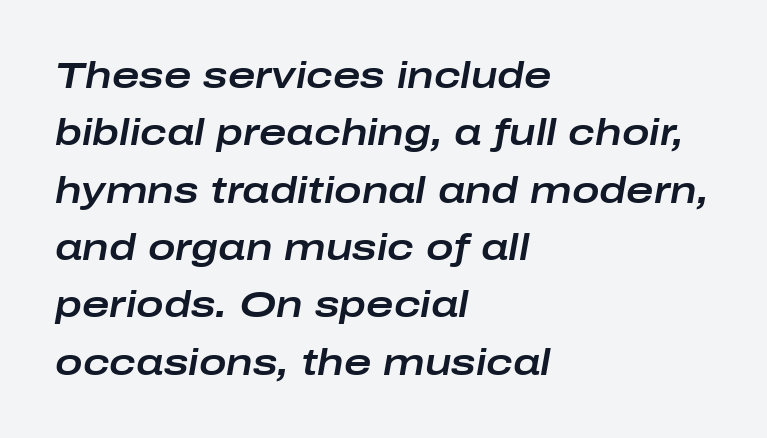
Q: Is the text italic (slanted)? A: Yes, it leans right by about 10 degrees.
Q: Is the text underlined? A: No.
Q: How is the paragraph aligned? A: Left-aligned.
Q: Is the spacing between letters normal or unusually wide? A: Normal.
Q: Is the spacing between lines tight, normal or loose? A: Normal.
Q: Width (condensed, normal, or wide)? A: Wide.
Q: Stroke contrast? A: Low.
Q: x-height? A: Medium.
Q: Monospaced? A: No.
